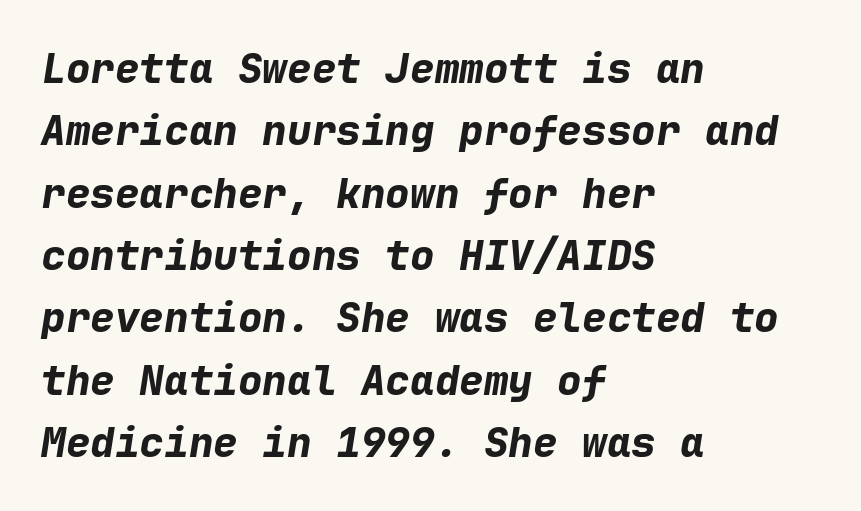
Q: Is the text bold? A: Yes.
Q: Is the text italic (slanted)? A: Yes, it leans right by about 9 degrees.
Q: Is the text underlined? A: No.
Q: How is the paragraph aligned? A: Left-aligned.
Q: Is the spacing between letters normal or unusually wide? A: Normal.
Q: Is the spacing between lines tight, normal or loose? A: Normal.
Q: Width (condensed, normal, or wide)? A: Normal.
Q: Stroke contrast? A: Low.
Q: x-height? A: Medium.
Q: Monospaced? A: Yes.
